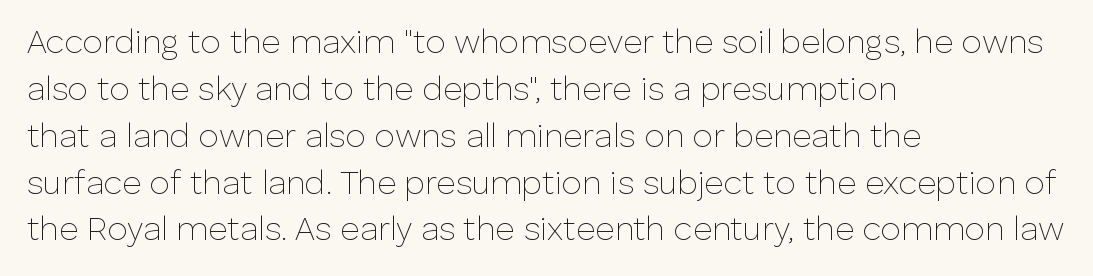
The words here are not underlined. The font sits on the lighter half of the weight spectrum, regular included. In terms of letterspacing, this is plain default setting. Leftover space on each line is placed entirely after the last word. A roman cut, with each character standing at attention.
